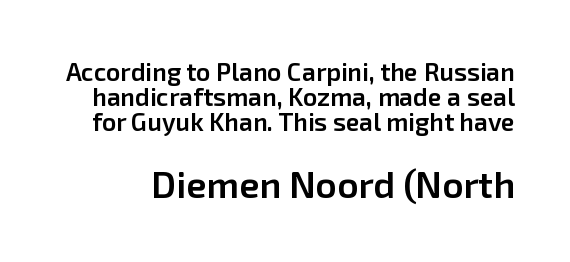
Q: Is the text bold? A: Semi-bold.
Q: Is the text italic (slanted)? A: No, it is upright.
Q: Is the typeface a serif or a sans-serif typeface? A: Sans-serif.
Q: Is the text underlined? A: No.
Q: Is the spacing between letters normal or unusually wide? A: Normal.
Q: Is the spacing between lines tight, normal or loose? A: Tight.
Q: Which block of text is set in a larger size, the first (top) or the second (bottom)? A: The second (bottom) one.
Q: Width (condensed, normal, or wide)? A: Normal.
Q: Stroke contrast? A: Low.
Q: x-height? A: Medium.
Q: Monospaced? A: No.
